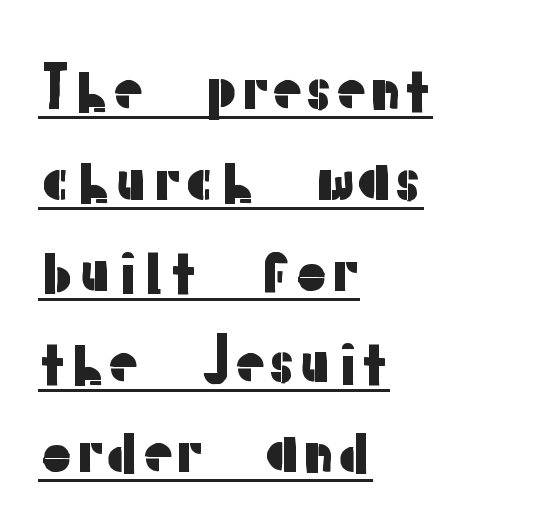
Q: Is the text italic (slanted)? A: No, it is upright.
Q: Is the typeface a serif or a sans-serif typeface? A: Sans-serif.
Q: Is the text underlined? A: Yes.
Q: How is the paragraph aligned? A: Left-aligned.
Q: Is the spacing between letters normal or unusually wide? A: Normal.
Q: Is the spacing between lines tight, normal or loose? A: Normal.
Q: Width (condensed, normal, or wide)? A: Normal.
Q: Stroke contrast? A: Low.
Q: x-height? A: Medium.
Q: Monospaced? A: No.
